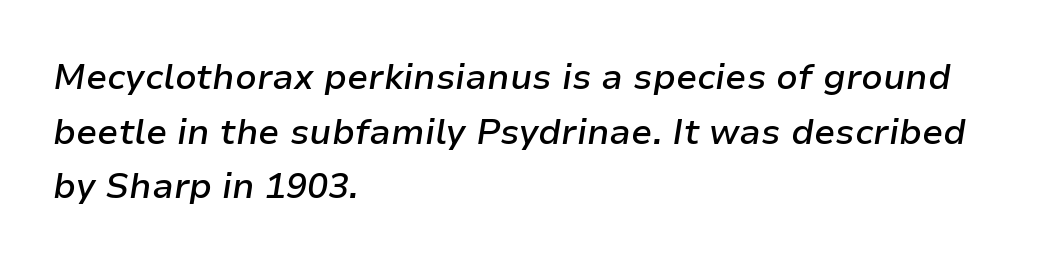
Q: Is the text bold? A: Semi-bold.
Q: Is the text italic (slanted)? A: Yes, it leans right by about 9 degrees.
Q: Is the text underlined? A: No.
Q: How is the paragraph aligned? A: Left-aligned.
Q: Is the spacing between letters normal or unusually wide? A: Normal.
Q: Is the spacing between lines tight, normal or loose? A: Normal.
Q: Width (condensed, normal, or wide)? A: Normal.
Q: Stroke contrast? A: Low.
Q: x-height? A: Medium.
Q: Monospaced? A: No.
